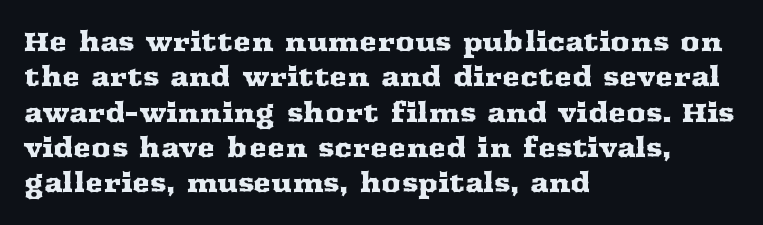
The image shows 27 px text type, upright; set left-aligned, normal line spacing (1.31x), normal letter spacing, not underlined.
